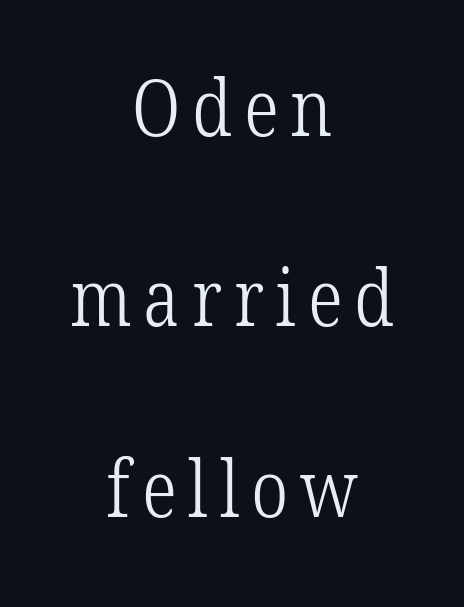
Q: Is the text bold? A: No.
Q: Is the typeface a serif or a sans-serif typeface? A: Serif.
Q: Is the text underlined? A: No.
Q: How is the paragraph aligned? A: Centered.
Q: Is the spacing between lines tight, normal or loose? A: Loose.
Q: Width (condensed, normal, or wide)? A: Condensed.
Q: Stroke contrast? A: Low.
Q: x-height? A: Medium.
Q: Monospaced? A: No.
